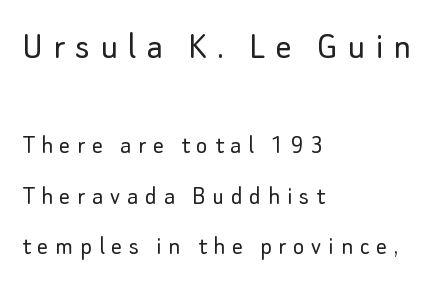
Typeset ragged right — the left edge is the straight one. Ordinary non-slanted type is in use. Caption: face not bold, strokes unweighted. The letters are spread apart with noticeably loose tracking. These lines are rendered in a variable-pitch font.
